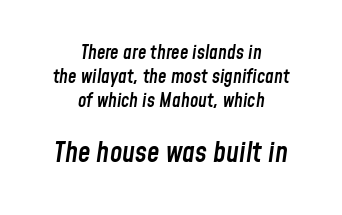
Q: Is the text bold? A: Semi-bold.
Q: Is the text italic (slanted)? A: Yes, it leans right by about 8 degrees.
Q: Is the text underlined? A: No.
Q: How is the paragraph aligned? A: Centered.
Q: Is the spacing between letters normal or unusually wide? A: Normal.
Q: Is the spacing between lines tight, normal or loose? A: Normal.
Q: Which block of text is set in a larger size, the first (top) or the second (bottom)? A: The second (bottom) one.
Q: Width (condensed, normal, or wide)? A: Condensed.
Q: Stroke contrast? A: Low.
Q: x-height? A: Medium.
Q: Monospaced? A: No.
